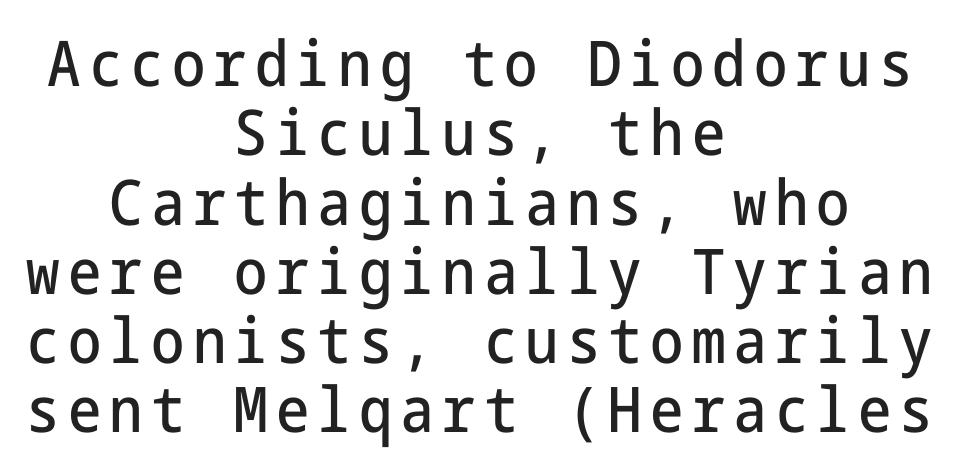
Q: Is the text italic (slanted)? A: No, it is upright.
Q: Is the typeface a serif or a sans-serif typeface? A: Sans-serif.
Q: Is the text underlined? A: No.
Q: How is the paragraph aligned? A: Centered.
Q: Is the spacing between lines tight, normal or loose? A: Tight.
Q: Width (condensed, normal, or wide)? A: Condensed.
Q: Stroke contrast? A: Low.
Q: x-height? A: Medium.
